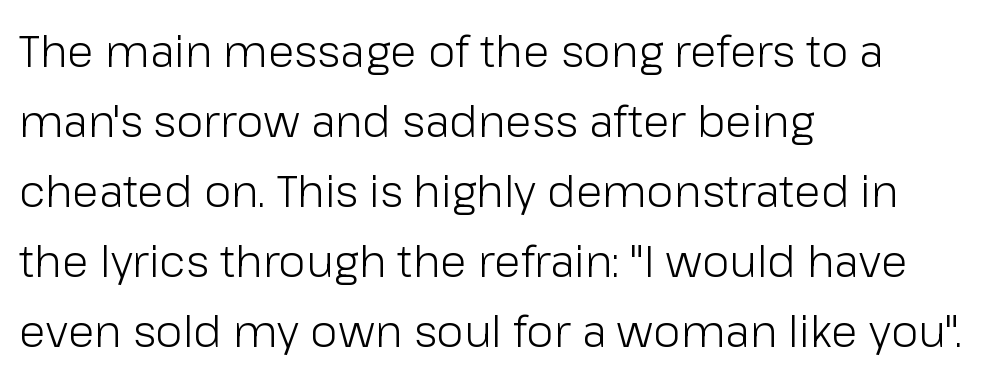
The image shows 44 px light sans-serif type, upright; set left-aligned, normal line spacing (1.59x), normal letter spacing, not underlined; low stroke contrast and a medium x-height.
